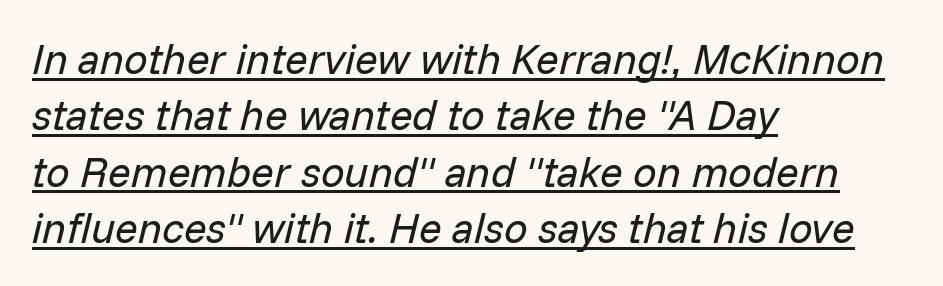
Q: Is the text bold? A: No.
Q: Is the text italic (slanted)? A: Yes, it leans right by about 14 degrees.
Q: Is the text underlined? A: Yes.
Q: How is the paragraph aligned? A: Left-aligned.
Q: Is the spacing between letters normal or unusually wide? A: Normal.
Q: Is the spacing between lines tight, normal or loose? A: Normal.
Q: Width (condensed, normal, or wide)? A: Normal.
Q: Stroke contrast? A: Low.
Q: x-height? A: Medium.
Q: Monospaced? A: No.
